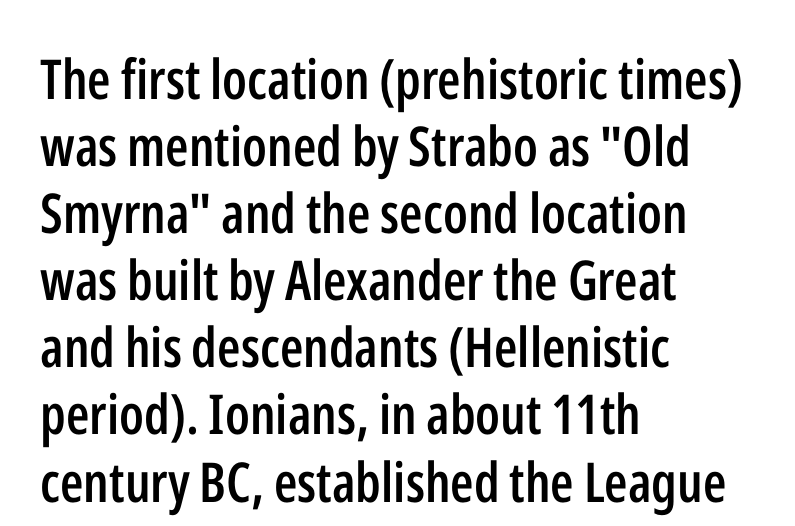
{"serif": "no", "italic": "no", "bold": "semi", "weight": "semibold", "width": "condensed", "stroke_contrast": "low", "x_height": "medium", "monospaced": "no", "underline": "no", "align": "left", "line_spacing_ratio": 1.22, "letter_spacing": "normal", "letter_spacing_em": 0.0, "glyph_px": 55}
